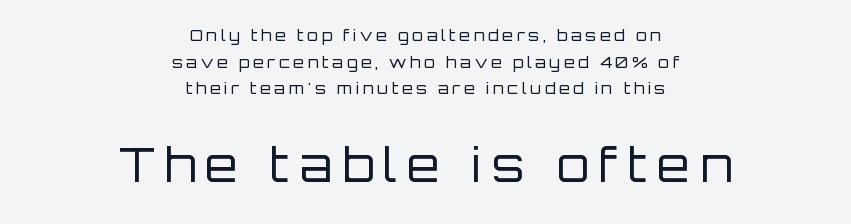
The block of text has a typical density, with ordinary space between rows. A sans-serif font was chosen for this passage. Observe the wide spacing: letters keep a clear distance from each other. Short and long lines alike share a common midpoint.
